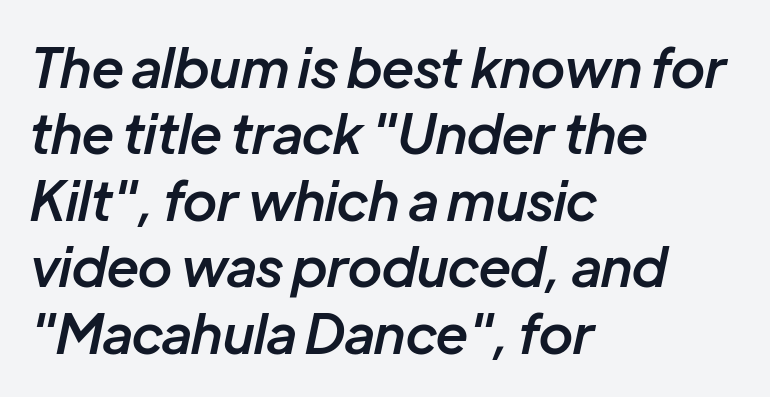
Q: Is the text bold? A: Semi-bold.
Q: Is the text italic (slanted)? A: Yes, it leans right by about 12 degrees.
Q: Is the text underlined? A: No.
Q: How is the paragraph aligned? A: Left-aligned.
Q: Is the spacing between letters normal or unusually wide? A: Normal.
Q: Width (condensed, normal, or wide)? A: Normal.
Q: Stroke contrast? A: Low.
Q: x-height? A: Medium.
Q: Monospaced? A: No.
